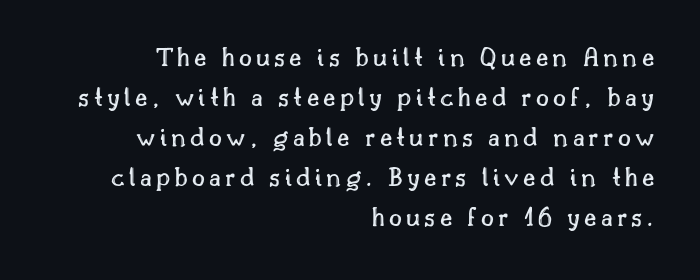
The image shows 28 px text type, upright; set right-aligned, normal line spacing (1.43x), not underlined; a small x-height.
